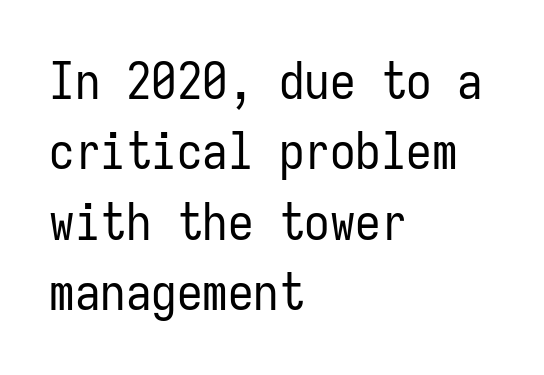
No extra ink here — the face is not bold. Notice how descenders clear the ascenders below comfortably — that's standard leading. A typesetter would call this monospace, since all characters share one set width. Horizontal alignment here is leftward, the default for most running prose.
